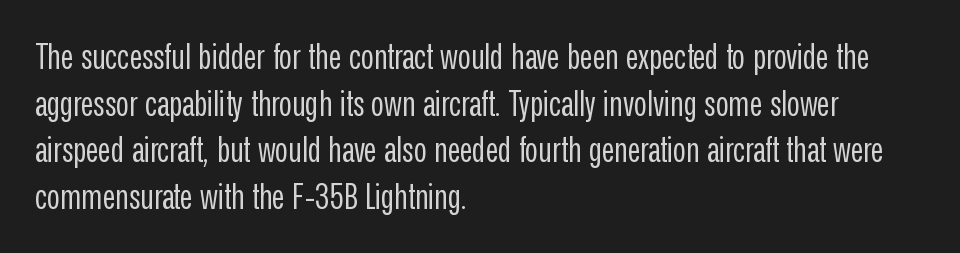
Weight: regular or lighter. The line texture is even and compact thanks to regular tracking. A typesetter would mark this as roman, not italic. Here the designer chose a conventional face with non-uniform glyph widths. Leading matches the norm, producing a regular column. Horizontal alignment here is leftward, the default for most running prose.
